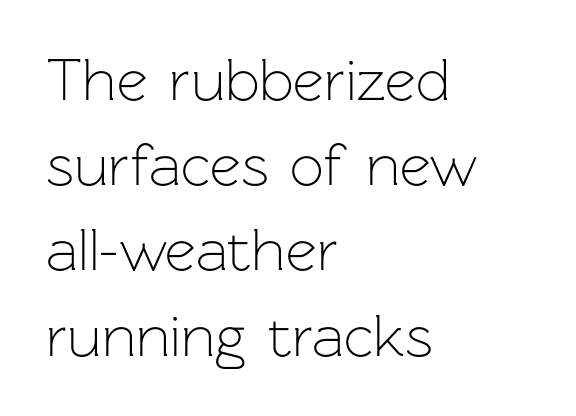
The image shows 60 px light sans-serif type, upright; set left-aligned, normal line spacing (1.42x), normal letter spacing, not underlined; low stroke contrast and a medium x-height.
